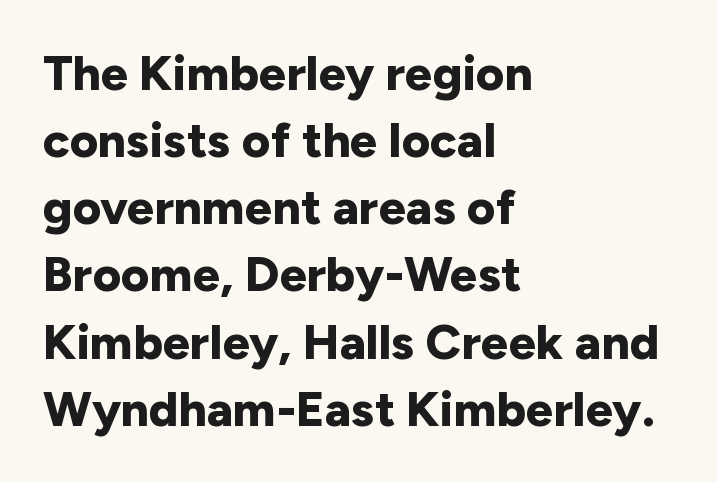
{"serif": "no", "italic": "no", "bold": "yes", "weight": "bold", "width": "normal", "stroke_contrast": "low", "x_height": "medium", "monospaced": "no", "underline": "no", "align": "left", "line_spacing": "normal", "line_spacing_ratio": 1.37, "letter_spacing": "normal", "letter_spacing_em": 0.0, "glyph_px": 49}
